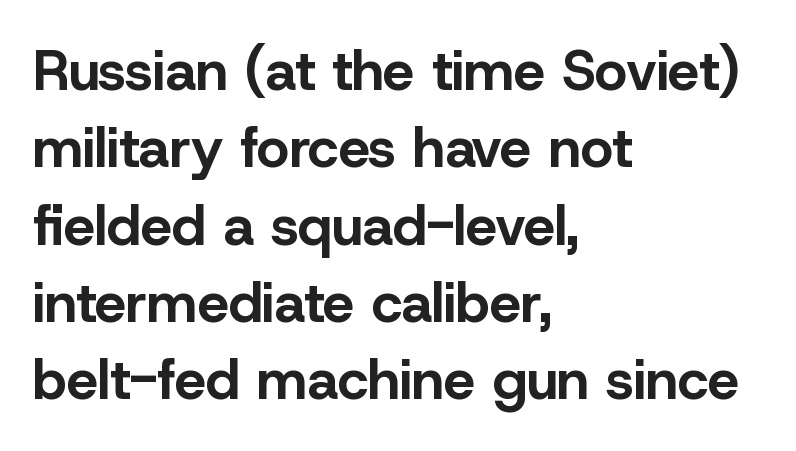
Letterform terminals end flat and unadorned throughout the passage. There is no visible air inserted between adjacent glyphs. No italicization has been applied; the sample stays upright. Summary of vertical rhythm: regular, with standard interline spacing. Check the space under the baseline: it is left empty.
